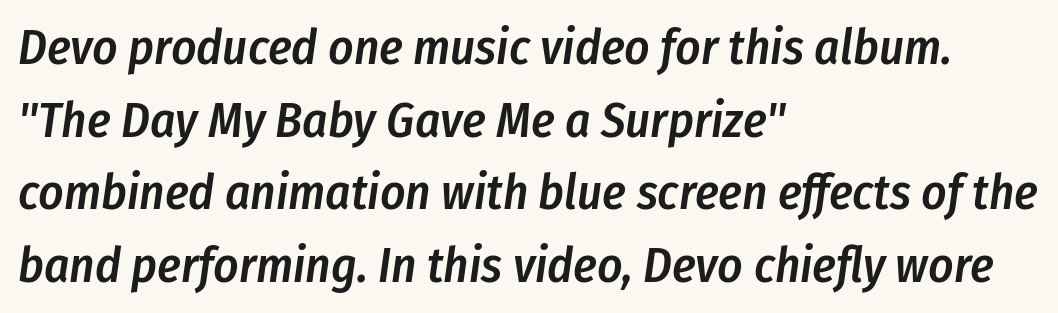
Students, this is semibold: more ink than regular, less than bold. The space between consecutive lines is moderate. The specimen omits any rule beneath the text block's lines. In CSS terms this would be text-align: left. In terms of letterspacing, this is plain default setting. When letters slant like this, we call the style italic.
